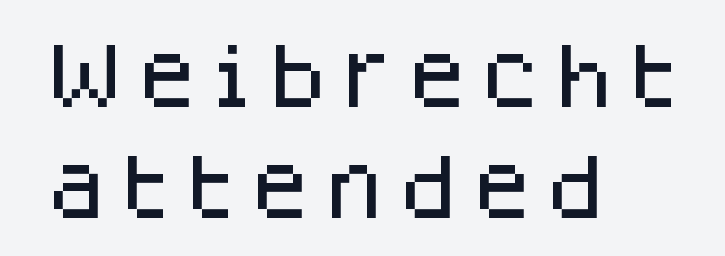
The axis of the letterforms is exactly vertical. Do the characters align in a grid? No, the font is proportional. Font category for this specimen: sans-serif. Where is the straight margin? On the left.
